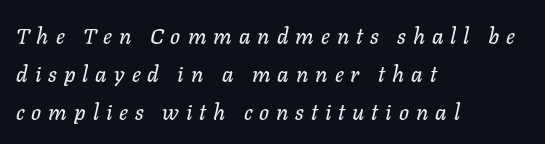
The paragraph shown leans on its left margin. The typography opts for an oblique posture over an upright one. Check the space under the baseline: it is left empty. Honestly, the letter spacing is so wide it's the main thing you notice.
